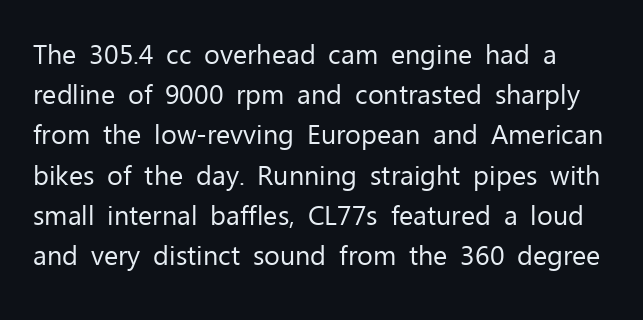
The image shows 27 px text type, upright; set normal line spacing (1.49x), normal letter spacing, not underlined.
